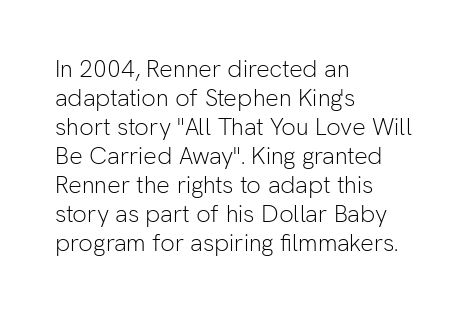
The image shows 24 px text type, upright; set left-aligned, line spacing 1.21x, normal letter spacing, not underlined.
